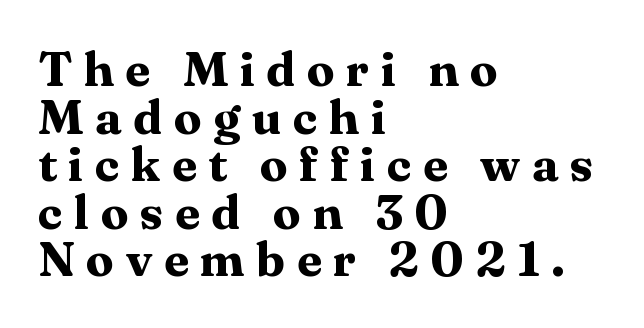
Q: Is the text bold? A: Yes.
Q: Is the text italic (slanted)? A: No, it is upright.
Q: Is the typeface a serif or a sans-serif typeface? A: Serif.
Q: Is the text underlined? A: No.
Q: How is the paragraph aligned? A: Left-aligned.
Q: Is the spacing between letters normal or unusually wide? A: Unusually wide.
Q: Is the spacing between lines tight, normal or loose? A: Tight.
Q: Width (condensed, normal, or wide)? A: Normal.
Q: Stroke contrast? A: Medium.
Q: x-height? A: Medium.
Q: Monospaced? A: No.
